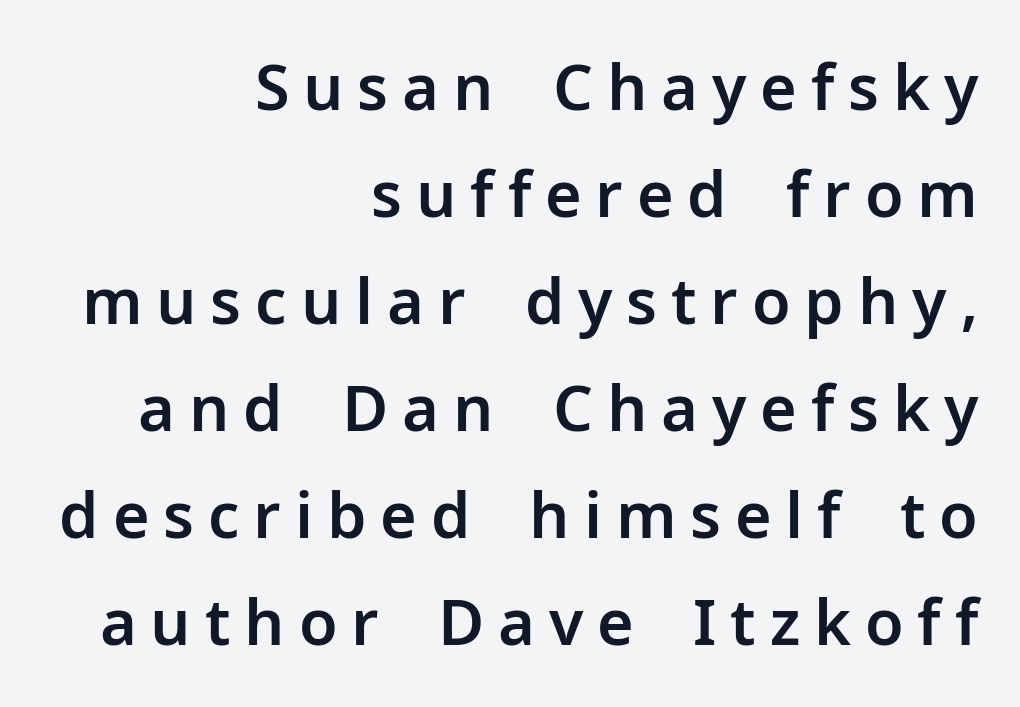
Q: Is the text italic (slanted)? A: No, it is upright.
Q: Is the typeface a serif or a sans-serif typeface? A: Sans-serif.
Q: Is the text underlined? A: No.
Q: How is the paragraph aligned? A: Right-aligned.
Q: Is the spacing between letters normal or unusually wide? A: Unusually wide.
Q: Is the spacing between lines tight, normal or loose? A: Normal.
Q: Width (condensed, normal, or wide)? A: Normal.
Q: Stroke contrast? A: Low.
Q: x-height? A: Medium.
Q: Monospaced? A: No.
